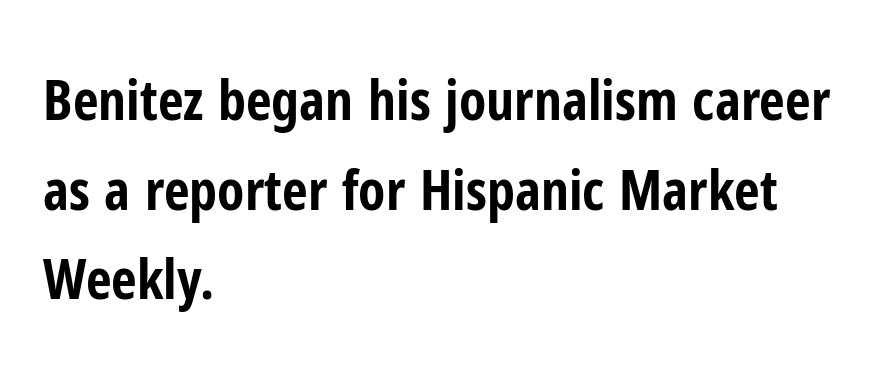
Horizontal alignment here is leftward, the default for most running prose. A bare baseline throughout the passage. Letter spacing: default. Think of a printed novel: that variable character pitch is what you see here. The characters display no serif detailing; their extremities are plain. Unlike italic type, these characters show no tilt at all.
